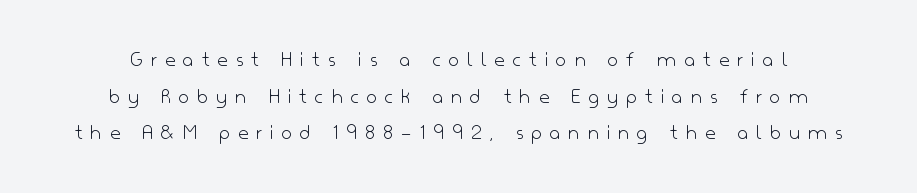
{"italic": "no", "bold": "no", "underline": "no", "line_spacing": "normal", "line_spacing_ratio": 1.59, "letter_spacing": "wide", "letter_spacing_em": 0.35, "glyph_px": 23}
